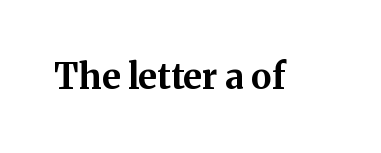
{"serif": "yes", "italic": "no", "bold": "yes", "weight": "bold", "width": "normal", "stroke_contrast": "medium", "x_height": "medium", "monospaced": "no", "underline": "no", "letter_spacing": "normal", "letter_spacing_em": 0.0, "glyph_px": 35}
